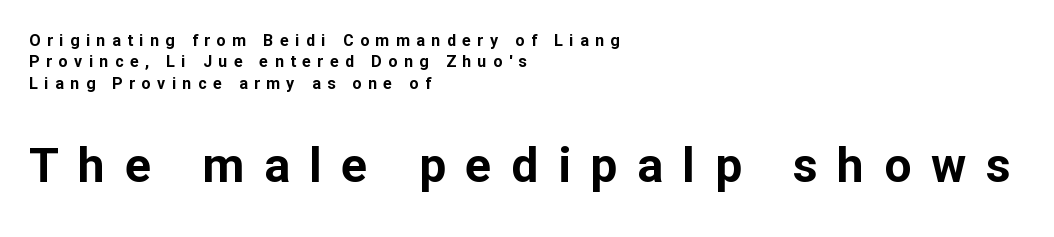
Q: Is the text bold? A: Yes.
Q: Is the text italic (slanted)? A: No, it is upright.
Q: Is the typeface a serif or a sans-serif typeface? A: Sans-serif.
Q: Is the text underlined? A: No.
Q: How is the paragraph aligned? A: Left-aligned.
Q: Is the spacing between letters normal or unusually wide? A: Unusually wide.
Q: Is the spacing between lines tight, normal or loose? A: Normal.
Q: Which block of text is set in a larger size, the first (top) or the second (bottom)? A: The second (bottom) one.
Q: Width (condensed, normal, or wide)? A: Normal.
Q: Stroke contrast? A: Low.
Q: x-height? A: Medium.
Q: Monospaced? A: No.
